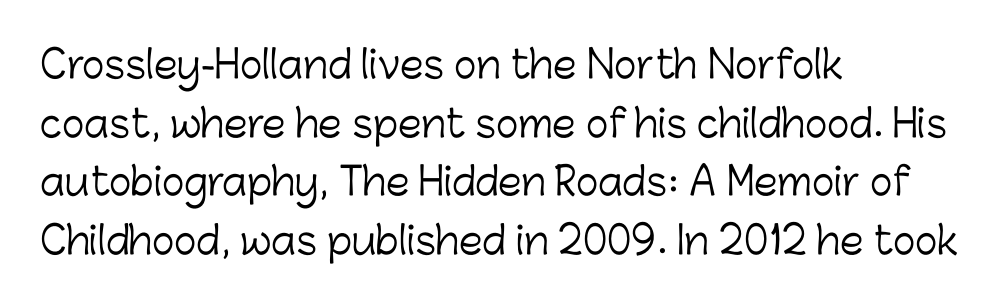
No extra ink here — the face is not bold. Successive baselines arrive at the customary interval. Varying glyph widths throughout — classic text-font behaviour. The lettering holds an erect, upright posture throughout.
